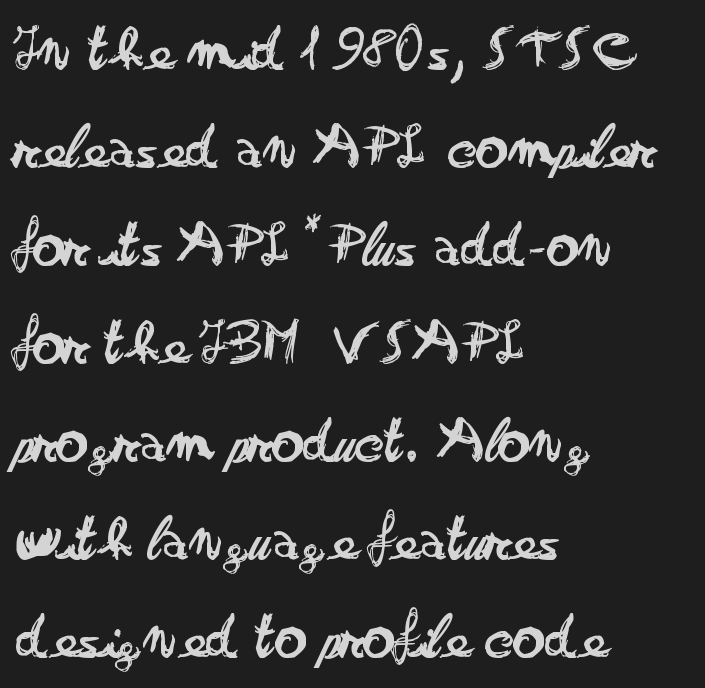
{"serif": "no", "italic": "no", "bold": "no", "weight": "regular", "width": "wide", "stroke_contrast": "low", "x_height": "small", "monospaced": "no", "underline": "no", "align": "left", "line_spacing": "normal", "line_spacing_ratio": 1.53, "letter_spacing": "normal", "letter_spacing_em": 0.0, "glyph_px": 64}
